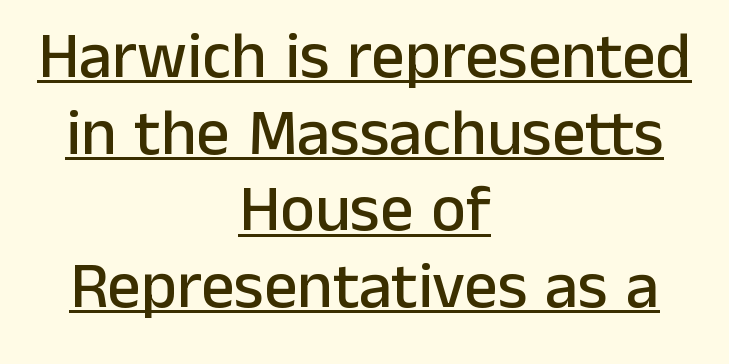
{"serif": "no", "italic": "no", "width": "normal", "stroke_contrast": "low", "x_height": "medium", "monospaced": "no", "underline": "yes", "align": "center", "line_spacing_ratio": 1.16, "letter_spacing": "normal", "letter_spacing_em": 0.0, "glyph_px": 66}
